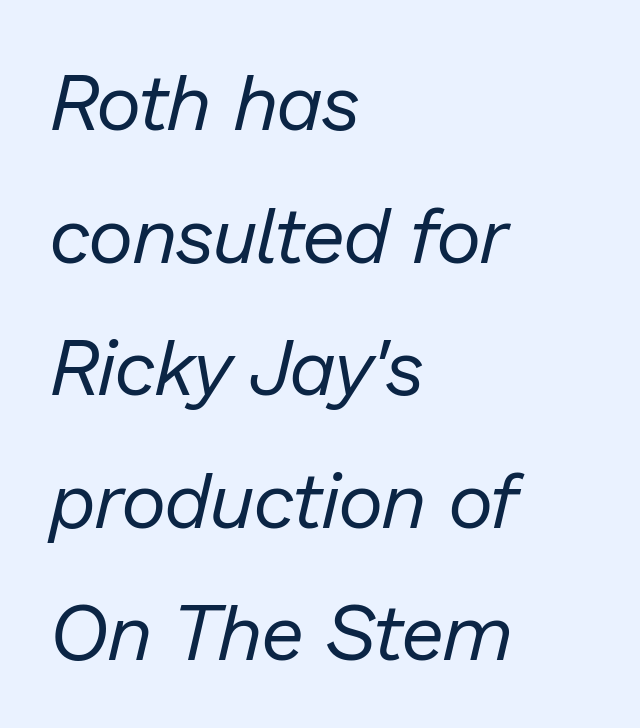
Emphasis-style slanted type is in use. Notice how the passage keeps a crisp vertical edge on the left only. Spacing verdict: proportional, widths tailored to each character. Vertical spacing — default. The strokes are not fattened; the text isn't bold.
